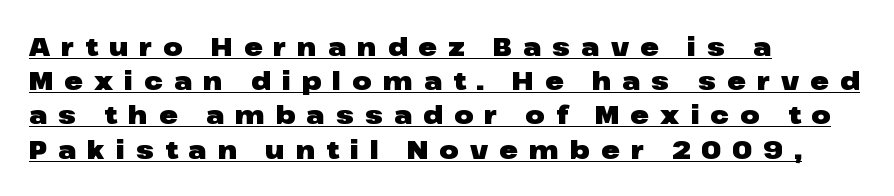
The image shows 25 px bold type, upright; set left-aligned, normal line spacing (1.37x), unusually wide letter spacing (+0.44 em), underlined.
